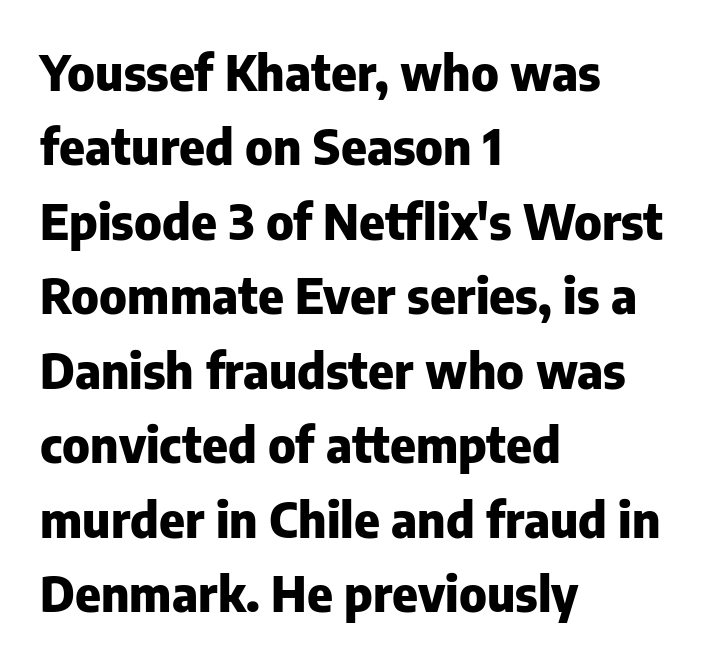
Letter spacing: default. This sample has the flowing, uneven cadence of proportional lettering. A full-strength bold gives these letters their thick strokes. Does the type have serifs? No, each stem ends abruptly. Does the copy run flush right? No — it runs flush left. This is the regular roman posture of the typeface.
